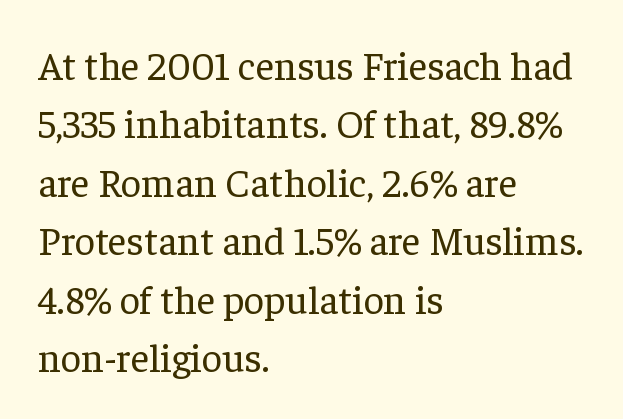
Q: Is the text bold? A: No.
Q: Is the text italic (slanted)? A: No, it is upright.
Q: Is the typeface a serif or a sans-serif typeface? A: Serif.
Q: Is the text underlined? A: No.
Q: How is the paragraph aligned? A: Left-aligned.
Q: Is the spacing between letters normal or unusually wide? A: Normal.
Q: Is the spacing between lines tight, normal or loose? A: Normal.
Q: Width (condensed, normal, or wide)? A: Normal.
Q: Stroke contrast? A: Low.
Q: x-height? A: Medium.
Q: Monospaced? A: No.
